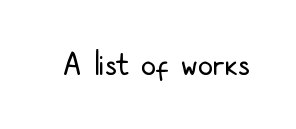
Think of a printed novel: that variable character pitch is what you see here. Are there feet on the stems? There aren't — it's a sans. The passage shown is not underscored anywhere. Ascenders rise straight up at ninety degrees.
